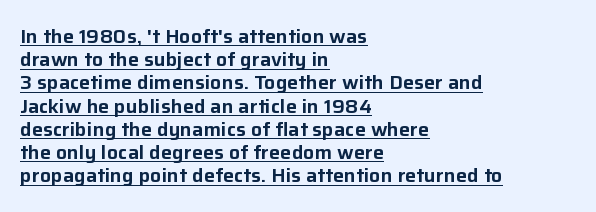
The image shows 20 px text type, upright; set left-aligned, line spacing 1.16x, normal letter spacing, underlined.
